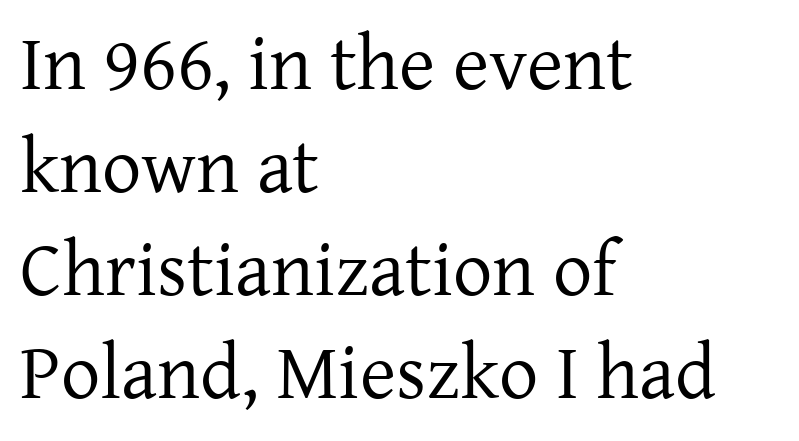
Type style note: has serifs. The font's upright variant was chosen for this text. Leading: standard. You could call the tracking neutral — neither tight nor loose.
